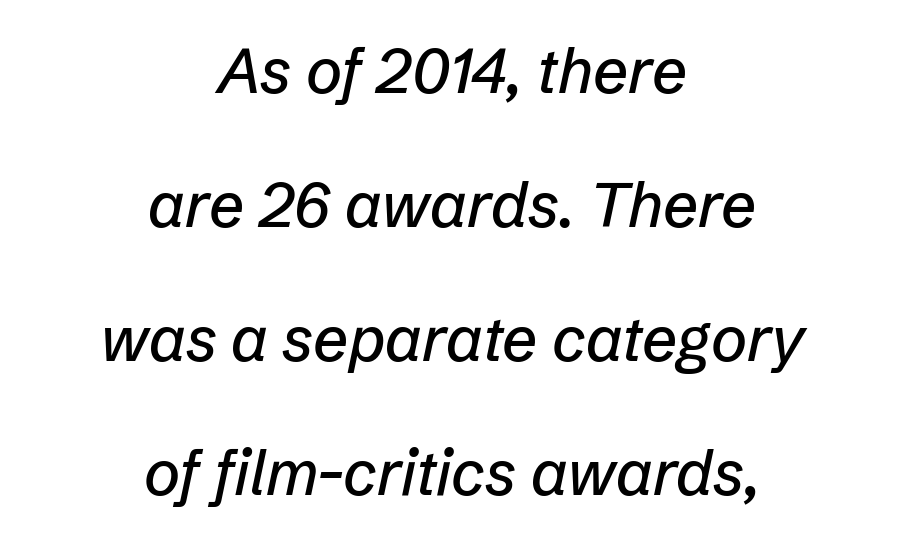
{"italic": "yes", "lean": "right", "slant_degrees": 12, "width": "normal", "stroke_contrast": "low", "x_height": "medium", "monospaced": "no", "underline": "no", "align": "center", "line_spacing": "loose", "line_spacing_ratio": 2.16, "letter_spacing": "normal", "letter_spacing_em": 0.0, "glyph_px": 62}
